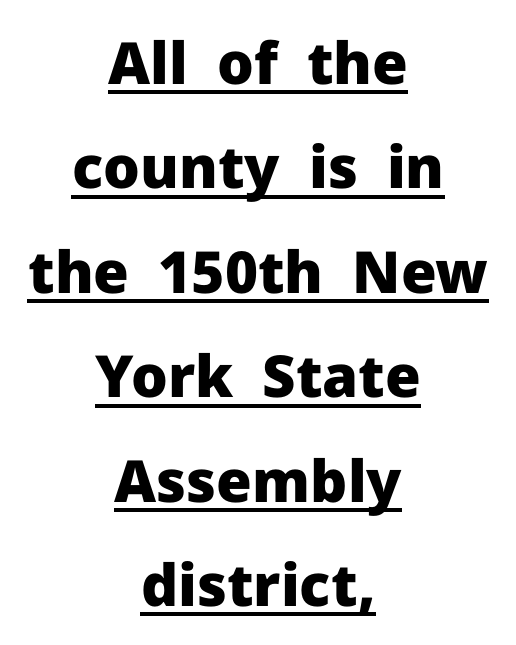
The image shows 58 px heavy sans-serif type, upright; set centered, line spacing 1.8x, normal letter spacing, underlined; low stroke contrast and a medium x-height.
